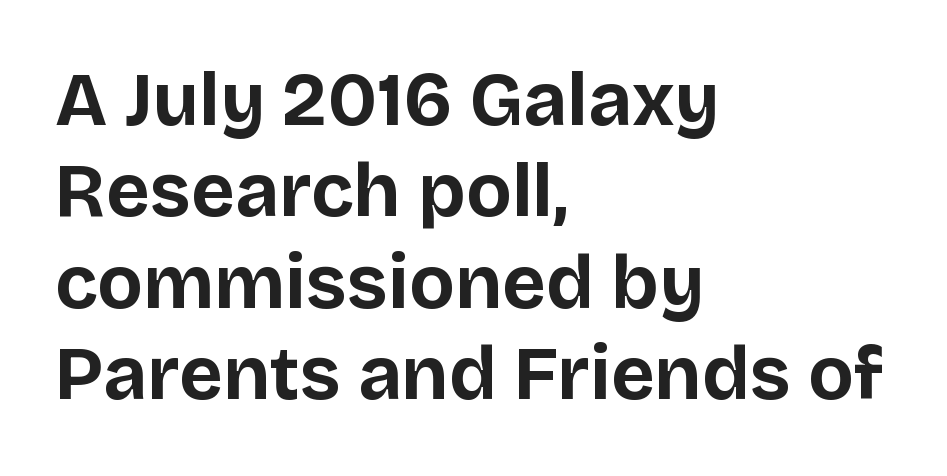
The image shows 75 px bold sans-serif type, upright; set left-aligned, line spacing 1.22x, normal letter spacing, not underlined; low stroke contrast and a large x-height.
